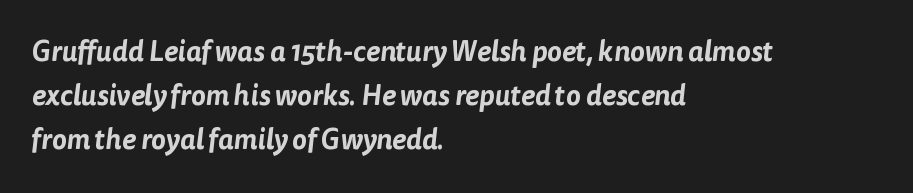
The image shows 28 px sans-serif type; set left-aligned, normal line spacing (1.58x), normal letter spacing, not underlined; low stroke contrast and a medium x-height.
